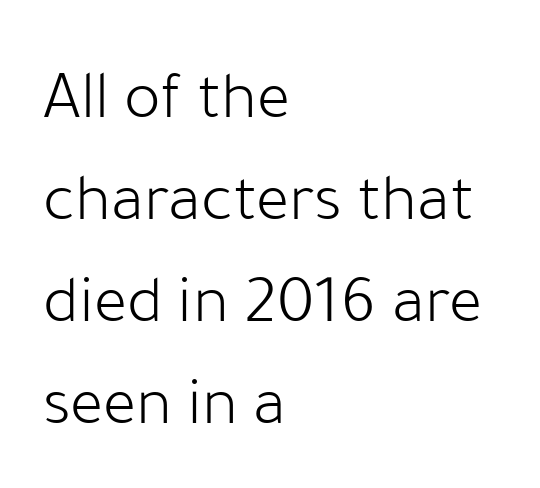
In terms of letterspacing, this is plain default setting. Whoever set this chose a conventional vertical rhythm. The lettering holds an erect, upright posture throughout. Note: no serifs on the glyphs. The letters advance in unequal steps, a hallmark of proportional type. Words float on clear page, feet unadorned.
